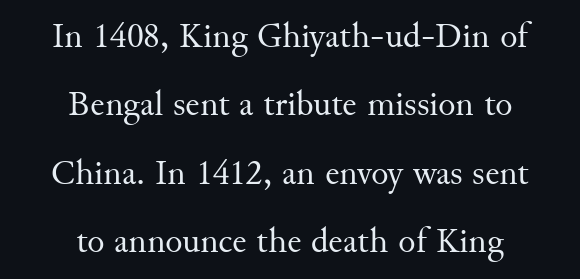
The image shows 36 px regular-weight serif type, upright; set centered, loose line spacing (1.9x), normal letter spacing, not underlined; medium stroke contrast and a small x-height.
